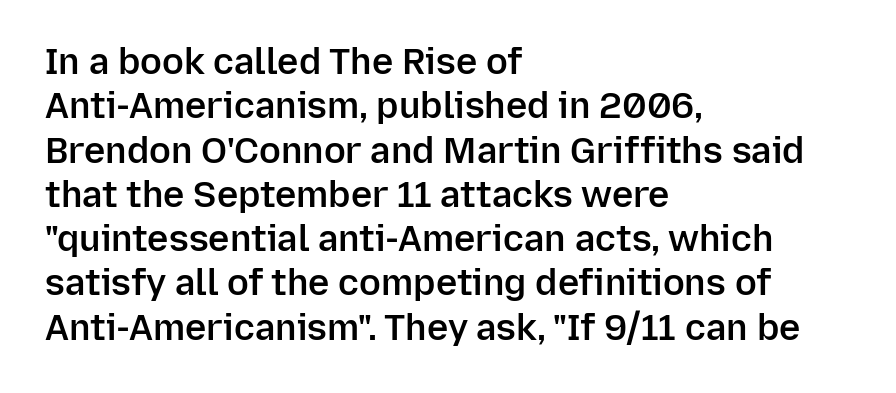
Short note: letters normally spaced. The face used here is a semibold: visibly heavier than regular, lighter than bold. Character widths vary here, with narrow letters taking less room than wide ones. Does the type have serifs? No, each stem ends abruptly.
